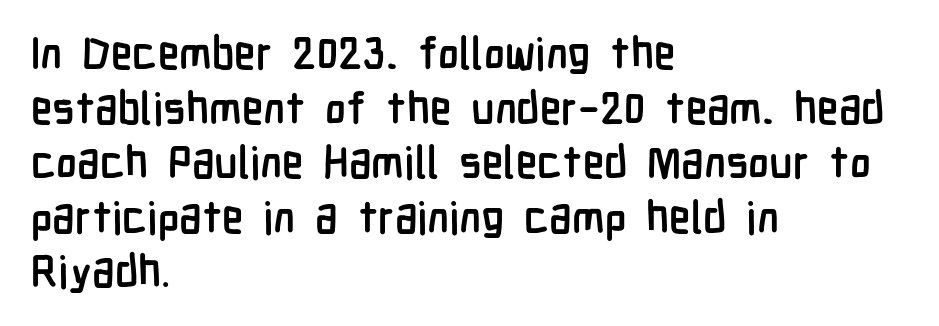
No word sits above an underline. The letters are bold, with thick, heavy strokes. All the whitespace from short lines collects on the right. Each word holds together tightly as a unit, with standard inter-letter gaps.
